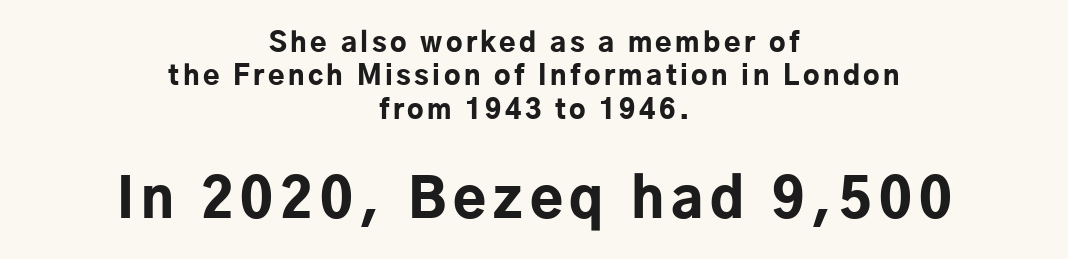
The image shows 54 px bold sans-serif type, upright; set centered, line spacing 1.24x, not underlined; the second (bottom) block is 2.0x larger; low stroke contrast and a medium x-height.
